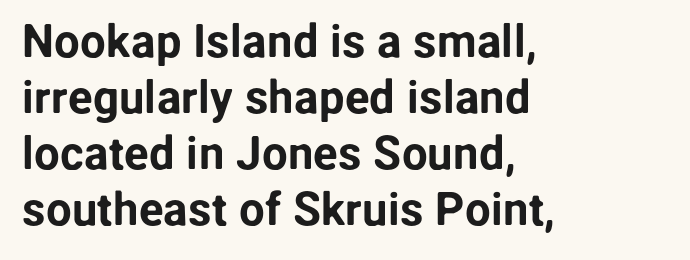
The image shows 46 px sans-serif type, upright; set left-aligned, line spacing 1.22x, normal letter spacing, not underlined; low stroke contrast and a medium x-height.
